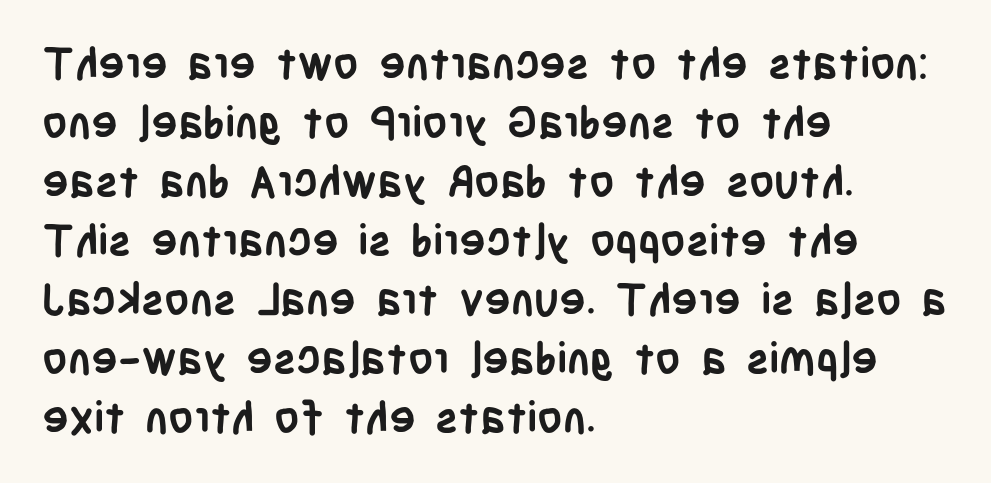
The lines in this sample share a left origin and differ only in where they stop. Notice how thick the strokes are: this is what a full bold looks like. The foot of each line stays bare and open. No italicization has been applied; the sample stays upright.
